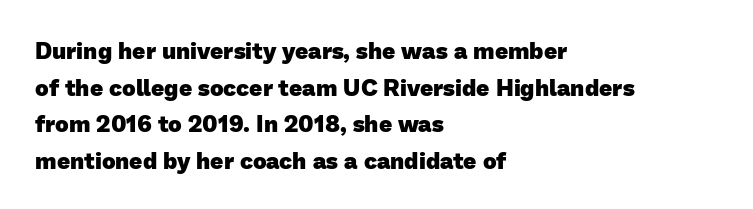
{"bold": "yes", "underline": "no", "align": "left", "line_spacing": "normal", "line_spacing_ratio": 1.59, "letter_spacing": "normal", "letter_spacing_em": 0.0, "glyph_px": 23}
